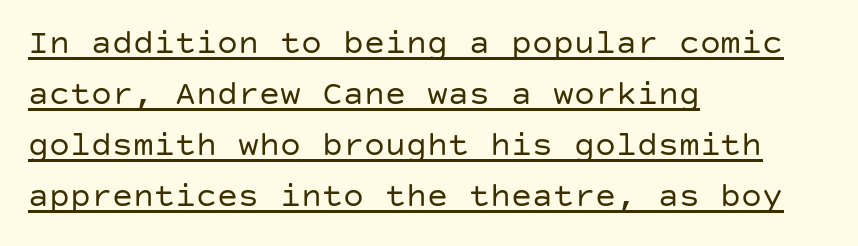
Q: Is the text bold? A: No.
Q: Is the text italic (slanted)? A: No, it is upright.
Q: Is the typeface a serif or a sans-serif typeface? A: Sans-serif.
Q: Is the text underlined? A: Yes.
Q: How is the paragraph aligned? A: Left-aligned.
Q: Is the spacing between letters normal or unusually wide? A: Normal.
Q: Is the spacing between lines tight, normal or loose? A: Normal.
Q: Width (condensed, normal, or wide)? A: Normal.
Q: Stroke contrast? A: Low.
Q: x-height? A: Large.
